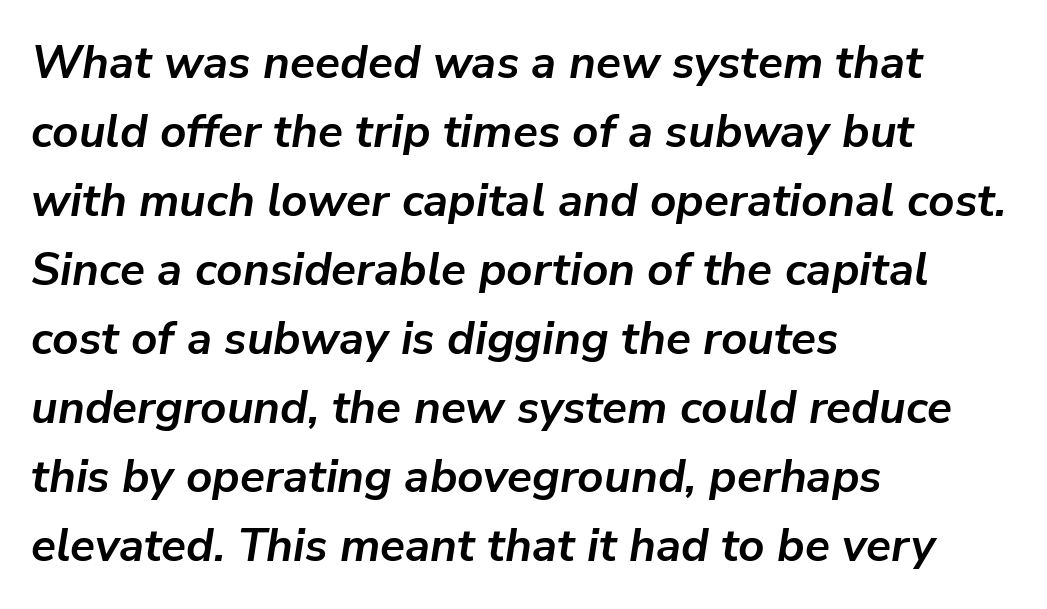
{"italic": "yes", "lean": "right", "slant_degrees": 9, "bold": "yes", "weight": "semibold", "width": "normal", "stroke_contrast": "low", "x_height": "medium", "monospaced": "no", "underline": "no", "align": "left", "line_spacing": "normal", "line_spacing_ratio": 1.5, "letter_spacing": "normal", "letter_spacing_em": 0.0, "glyph_px": 46}
